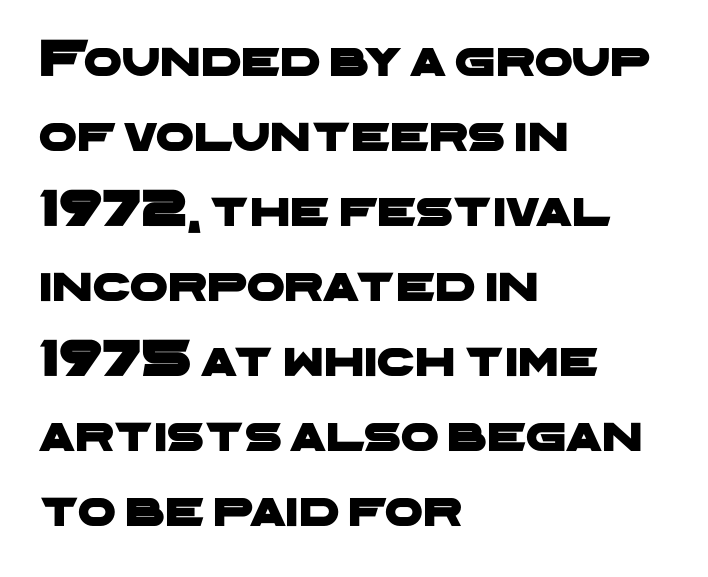
The image shows 54 px wide sans-serif type; set left-aligned, normal line spacing (1.39x), normal letter spacing, not underlined; low stroke contrast and a medium x-height.
